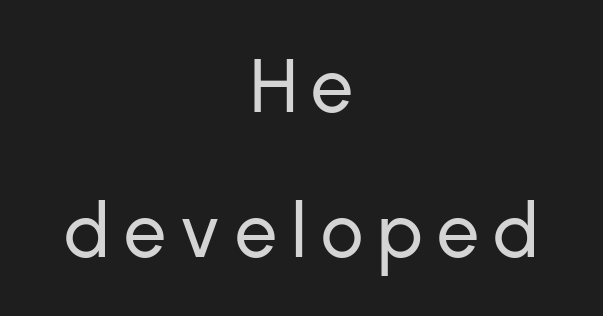
Q: Is the text italic (slanted)? A: No, it is upright.
Q: Is the typeface a serif or a sans-serif typeface? A: Sans-serif.
Q: Is the text underlined? A: No.
Q: How is the paragraph aligned? A: Centered.
Q: Is the spacing between lines tight, normal or loose? A: Loose.
Q: Width (condensed, normal, or wide)? A: Normal.
Q: Stroke contrast? A: Low.
Q: x-height? A: Medium.
Q: Monospaced? A: No.
